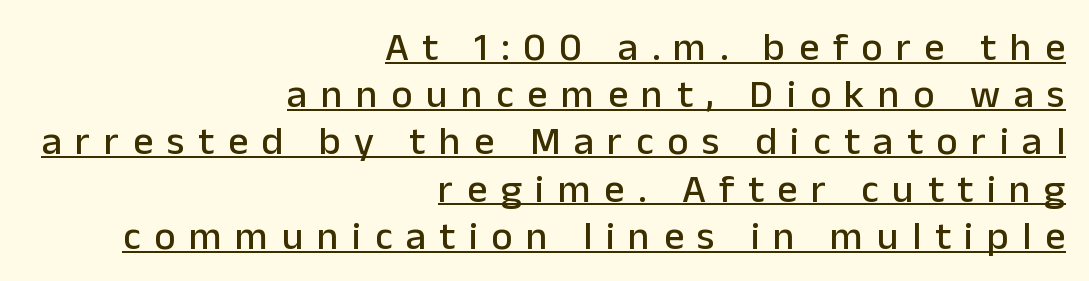
Is there any slant? The stems are plumb. Typeset ragged left — the right edge is the straight one. Looks like regular typesetting: each glyph gets only the width it needs. Words appear elongated and porous because spacing is wide. A typesetter would label this face a sans.
